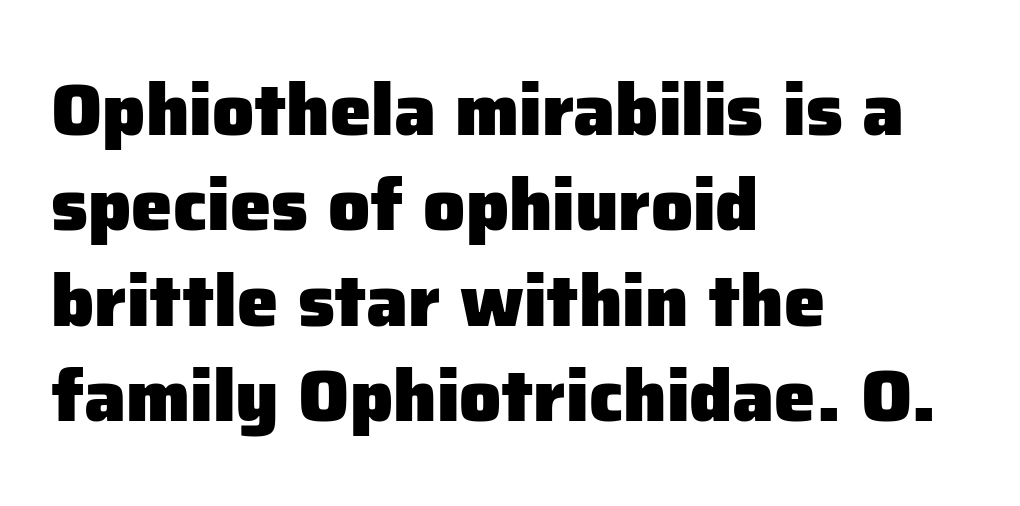
Q: Is the text bold? A: Yes.
Q: Is the text italic (slanted)? A: No, it is upright.
Q: Is the typeface a serif or a sans-serif typeface? A: Sans-serif.
Q: Is the text underlined? A: No.
Q: How is the paragraph aligned? A: Left-aligned.
Q: Is the spacing between letters normal or unusually wide? A: Normal.
Q: Is the spacing between lines tight, normal or loose? A: Normal.
Q: Width (condensed, normal, or wide)? A: Normal.
Q: Stroke contrast? A: Low.
Q: x-height? A: Medium.
Q: Monospaced? A: No.
